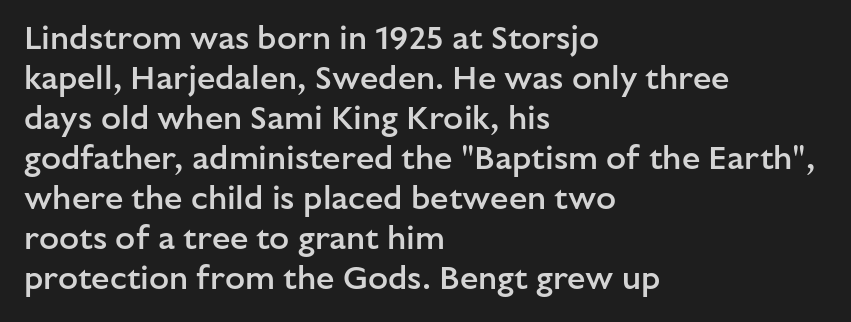
Q: Is the text bold? A: Semi-bold.
Q: Is the text italic (slanted)? A: No, it is upright.
Q: Is the typeface a serif or a sans-serif typeface? A: Sans-serif.
Q: Is the text underlined? A: No.
Q: How is the paragraph aligned? A: Left-aligned.
Q: Is the spacing between letters normal or unusually wide? A: Normal.
Q: Width (condensed, normal, or wide)? A: Normal.
Q: Stroke contrast? A: Low.
Q: x-height? A: Medium.
Q: Monospaced? A: No.
